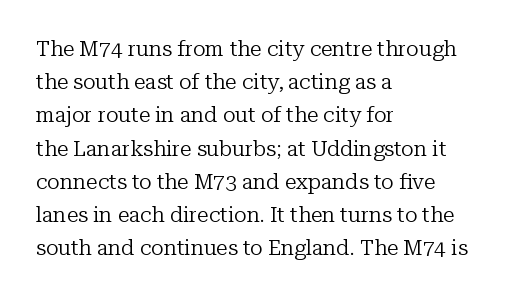
The image shows 21 px text type, upright; set left-aligned, normal line spacing (1.58x), normal letter spacing, not underlined.
